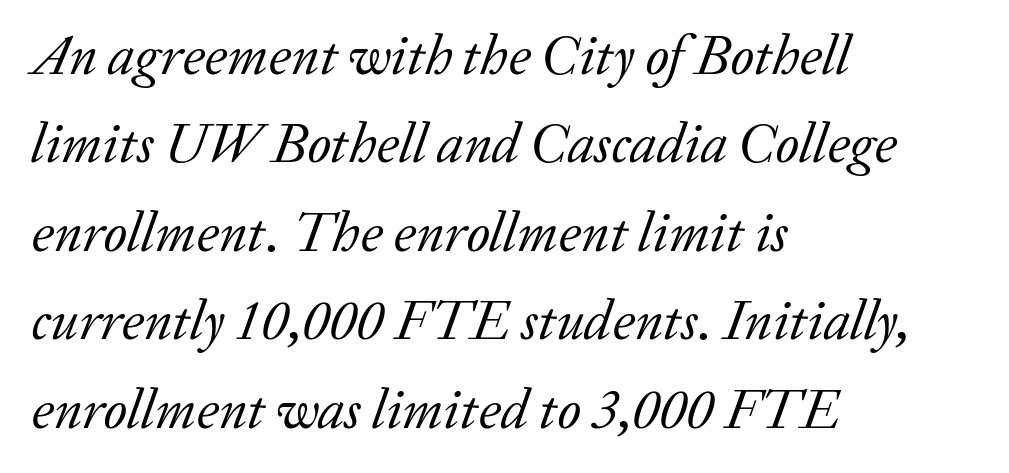
{"serif": "yes", "italic": "yes", "lean": "right", "slant_degrees": 20, "bold": "no", "weight": "regular", "width": "normal", "stroke_contrast": "low", "x_height": "medium", "monospaced": "no", "underline": "no", "align": "left", "line_spacing": "normal", "line_spacing_ratio": 1.58, "letter_spacing": "normal", "letter_spacing_em": 0.0, "glyph_px": 56}
